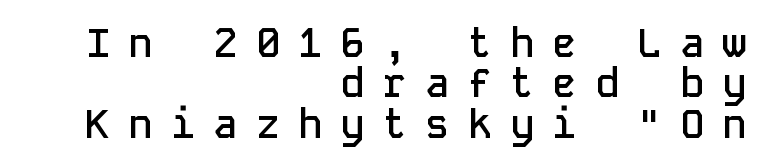
A roman cut, with each character standing at attention. Note the uniform advance width — an 'i' takes as much space as an 'm'. Tracking here is generous; glyphs stand well apart from one another. The lines are packed closely together with very little leading.
